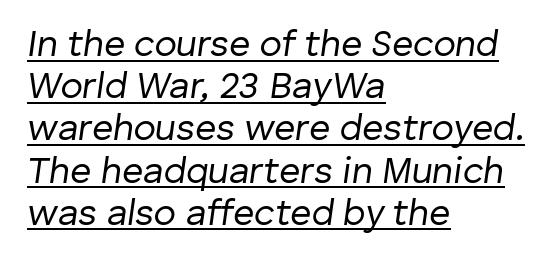
The image shows 37 px regular-weight type, italic (leaning right); set left-aligned, tight line spacing (1.14x), normal letter spacing, underlined; low stroke contrast and a medium x-height.
